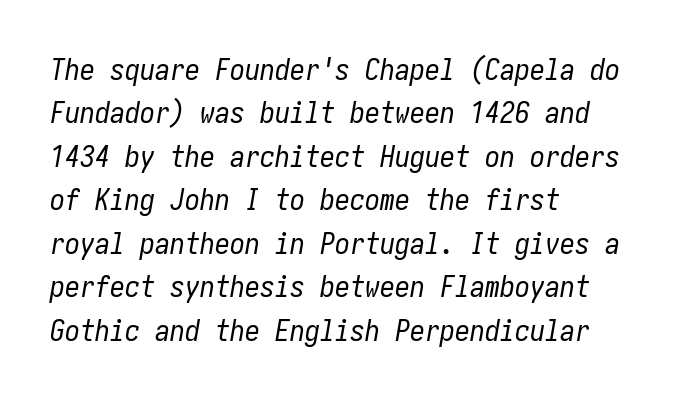
The image shows 30 px regular-weight, condensed type, italic (leaning right); set left-aligned, normal line spacing (1.45x), normal letter spacing, not underlined; low stroke contrast and a medium x-height.
